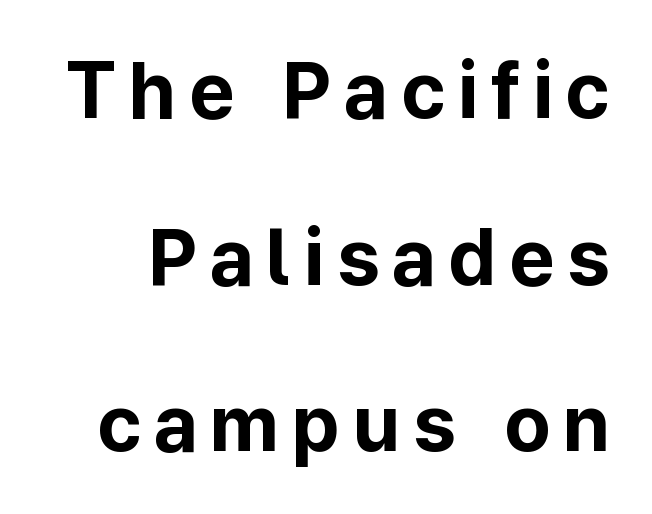
Q: Is the text bold? A: Yes.
Q: Is the text italic (slanted)? A: No, it is upright.
Q: Is the typeface a serif or a sans-serif typeface? A: Sans-serif.
Q: Is the text underlined? A: No.
Q: Is the spacing between lines tight, normal or loose? A: Loose.
Q: Width (condensed, normal, or wide)? A: Normal.
Q: Stroke contrast? A: Low.
Q: x-height? A: Medium.
Q: Monospaced? A: No.
